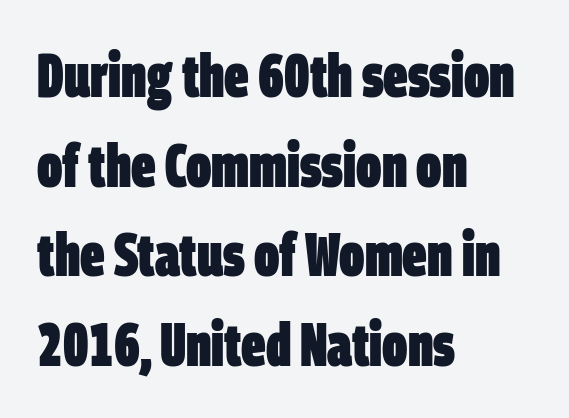
All the whitespace from short lines collects on the right. The characters look thick and weighty, a clear bold. Glyph-to-glyph distance matches everyday printed text. Typographically, this falls in the sans-serif category. Vertically, the passage feels balanced, rows spaced as you'd expect.
